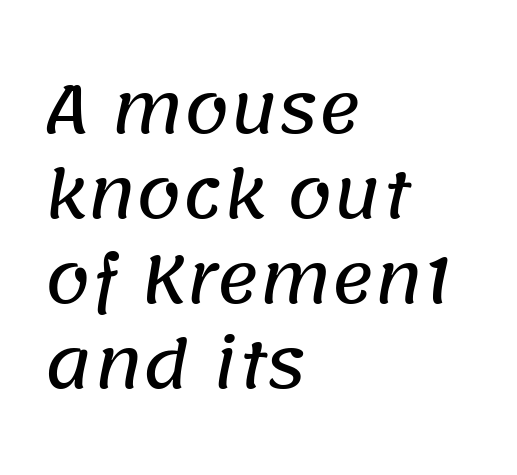
Q: Is the typeface a serif or a sans-serif typeface? A: Sans-serif.
Q: Is the text underlined? A: No.
Q: How is the paragraph aligned? A: Left-aligned.
Q: Is the spacing between letters normal or unusually wide? A: Normal.
Q: Is the spacing between lines tight, normal or loose? A: Normal.
Q: Width (condensed, normal, or wide)? A: Normal.
Q: Stroke contrast? A: Low.
Q: x-height? A: Large.
Q: Monospaced? A: No.
